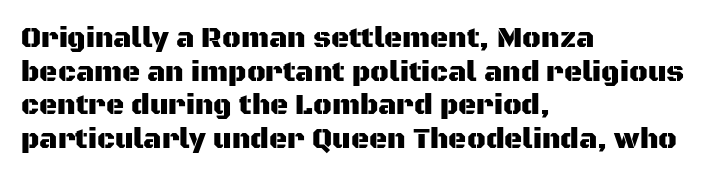
Do the characters align in a grid? No, the font is proportional. The baseline area is clear. The text was rendered using a sans face with plain stroke endings. Horizontal alignment here is leftward, the default for most running prose. You can tell it's not italic because the verticals are truly vertical. The line texture is even and compact thanks to regular tracking.
